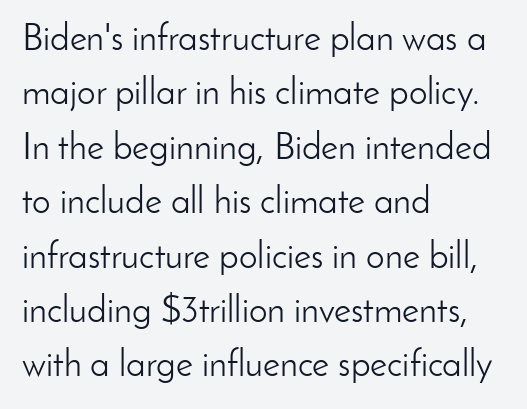
The image shows 37 px light sans-serif type, upright; set left-aligned, normal line spacing (1.47x), normal letter spacing, not underlined; low stroke contrast and a small x-height.
